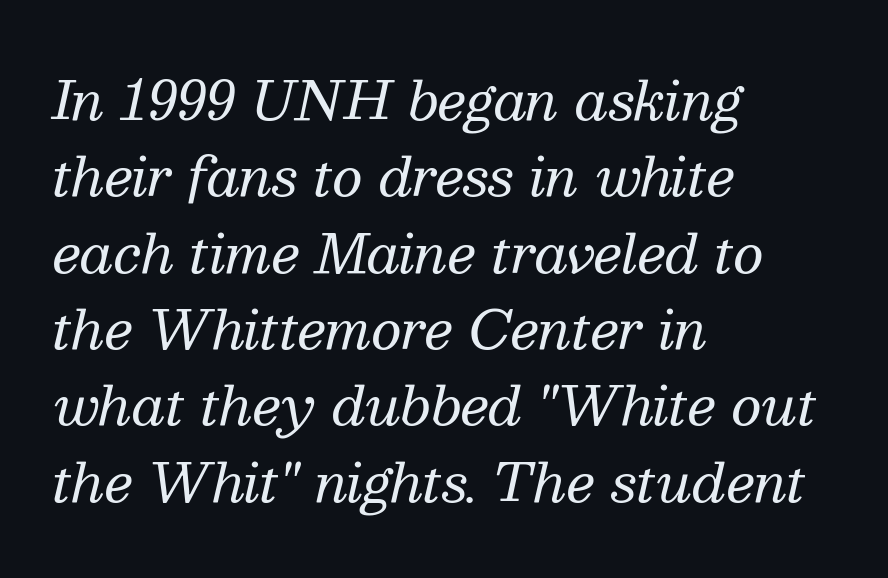
The image shows 53 px regular-weight serif type, italic (leaning right); set left-aligned, normal line spacing (1.44x), normal letter spacing, not underlined; medium stroke contrast and a medium x-height.
